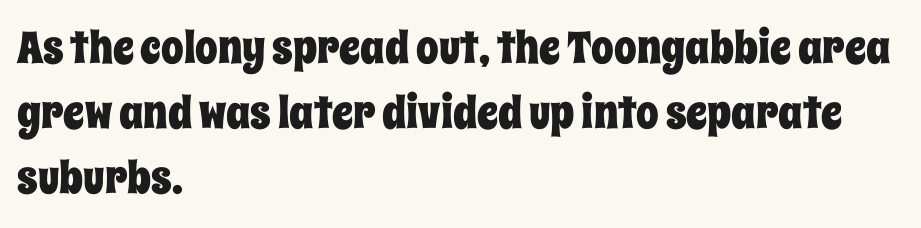
How are the letters spaced? Ordinarily, with no added tracking. Rendered with straight, roman letterforms. Each line starts at the same left margin while the right side varies. These lines are rendered in a variable-pitch font.
